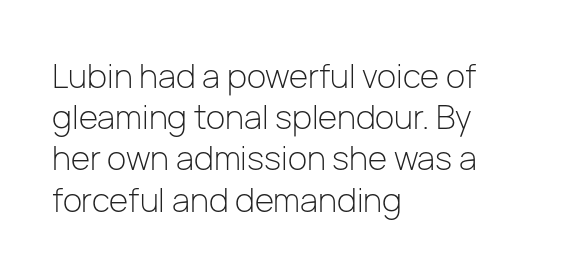
{"serif": "no", "italic": "no", "bold": "no", "weight": "light", "width": "normal", "stroke_contrast": "low", "x_height": "medium", "monospaced": "no", "underline": "no", "align": "left", "line_spacing": "normal", "line_spacing_ratio": 1.25, "letter_spacing": "normal", "letter_spacing_em": 0.0, "glyph_px": 33}
